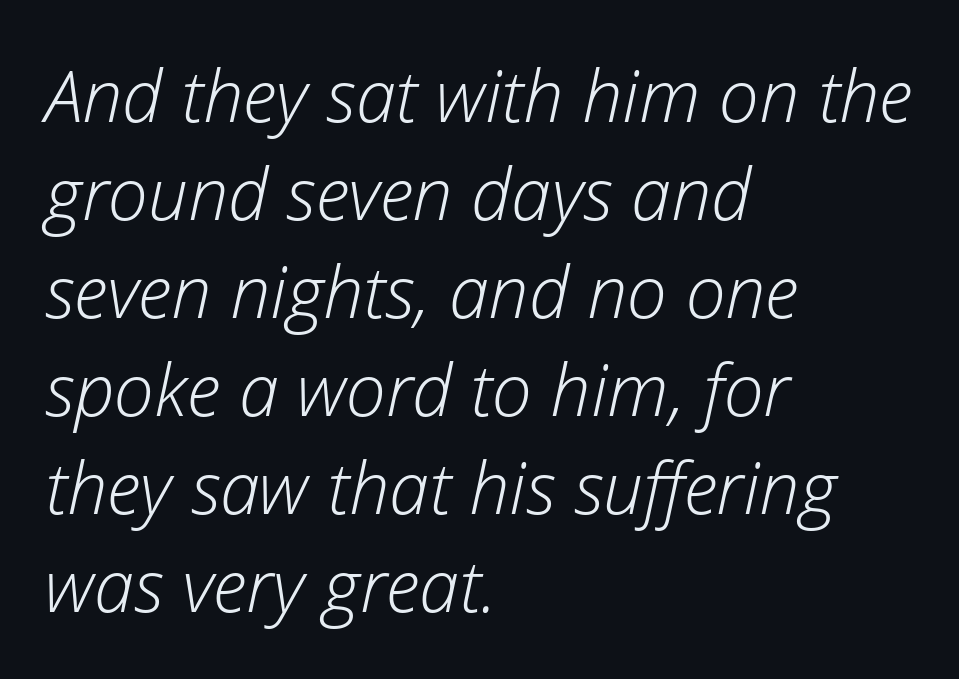
{"italic": "yes", "lean": "right", "slant_degrees": 12, "bold": "no", "weight": "light", "width": "normal", "stroke_contrast": "low", "x_height": "medium", "monospaced": "no", "underline": "no", "align": "left", "line_spacing": "normal", "line_spacing_ratio": 1.36, "letter_spacing": "normal", "letter_spacing_em": 0.0, "glyph_px": 72}
